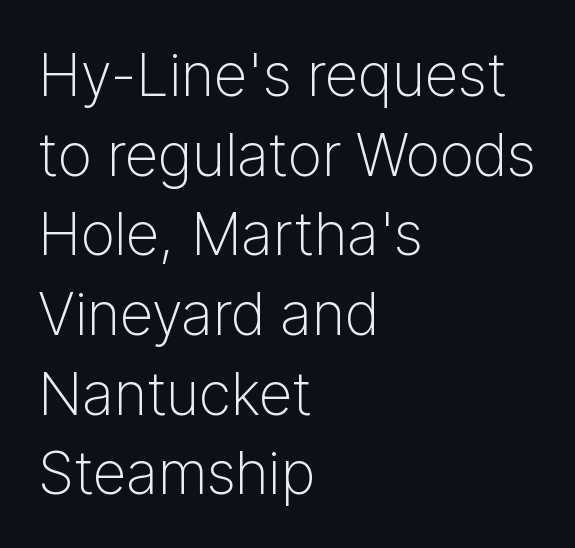
{"serif": "no", "italic": "no", "bold": "no", "weight": "light", "width": "normal", "stroke_contrast": "low", "x_height": "medium", "monospaced": "no", "underline": "no", "align": "left", "line_spacing": "normal", "line_spacing_ratio": 1.35, "letter_spacing": "normal", "letter_spacing_em": 0.0, "glyph_px": 59}
